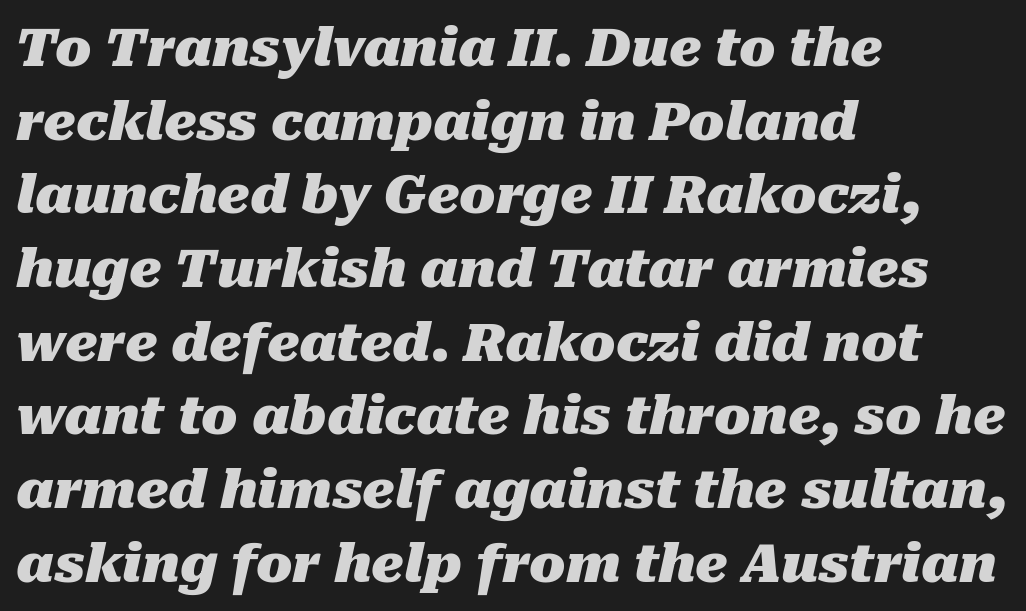
Q: Is the text bold? A: Yes.
Q: Is the text italic (slanted)? A: Yes, it leans right by about 10 degrees.
Q: Is the text underlined? A: No.
Q: How is the paragraph aligned? A: Left-aligned.
Q: Is the spacing between letters normal or unusually wide? A: Normal.
Q: Is the spacing between lines tight, normal or loose? A: Normal.
Q: Width (condensed, normal, or wide)? A: Normal.
Q: Stroke contrast? A: Medium.
Q: x-height? A: Medium.
Q: Monospaced? A: No.
